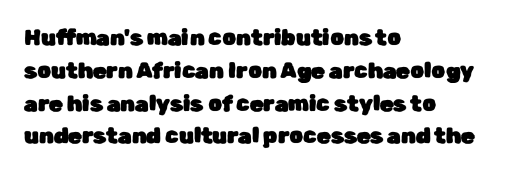
The image shows 22 px text type, upright; set left-aligned, normal line spacing (1.49x), normal letter spacing, not underlined.
